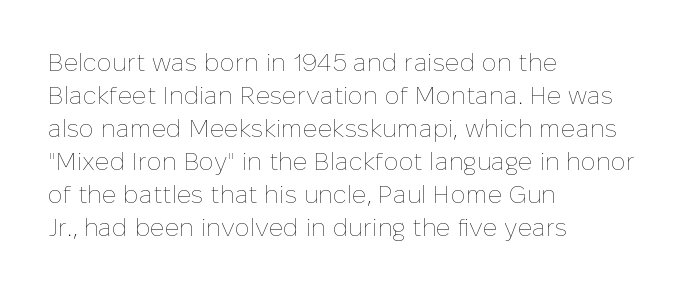
{"italic": "no", "bold": "no", "underline": "no", "align": "left", "line_spacing": "normal", "line_spacing_ratio": 1.32, "letter_spacing": "normal", "letter_spacing_em": 0.0, "glyph_px": 25}
